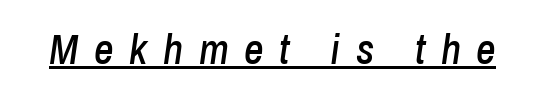
Q: Is the text italic (slanted)? A: Yes, it leans right by about 8 degrees.
Q: Is the text underlined? A: Yes.
Q: Is the spacing between letters normal or unusually wide? A: Unusually wide.
Q: Width (condensed, normal, or wide)? A: Condensed.
Q: Stroke contrast? A: Low.
Q: x-height? A: Medium.
Q: Monospaced? A: No.
